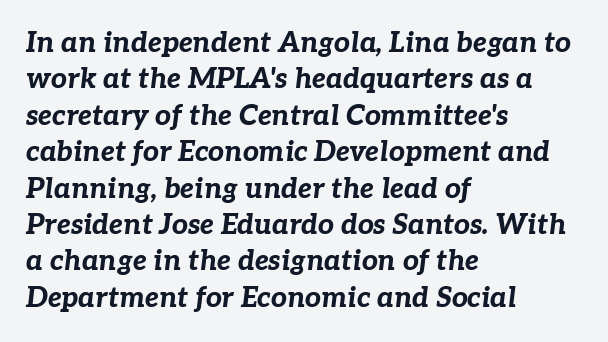
Anything drawn beneath the words? Only blank space. Line spacing here is normal. The horizontal fit of the characters is conventional and even. Teacher's note: observe the even left margin — that is flush-left alignment. The rendering applies a slant to the glyphs.
